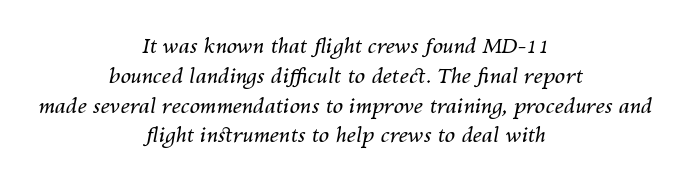
Q: Is the text bold? A: No.
Q: Is the text italic (slanted)? A: Yes, it leans right by about 10 degrees.
Q: Is the text underlined? A: No.
Q: How is the paragraph aligned? A: Centered.
Q: Is the spacing between letters normal or unusually wide? A: Normal.
Q: Is the spacing between lines tight, normal or loose? A: Normal.
